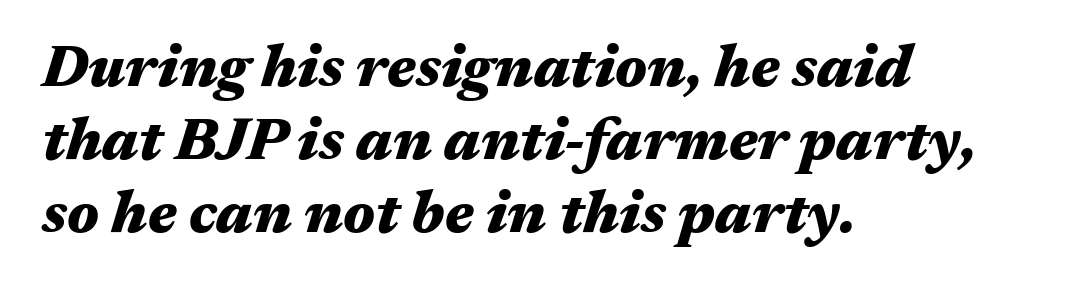
{"italic": "yes", "lean": "right", "slant_degrees": 17, "bold": "yes", "weight": "heavy", "width": "wide", "stroke_contrast": "medium", "x_height": "medium", "monospaced": "no", "underline": "no", "align": "left", "line_spacing_ratio": 1.24, "letter_spacing": "normal", "letter_spacing_em": 0.0, "glyph_px": 59}
